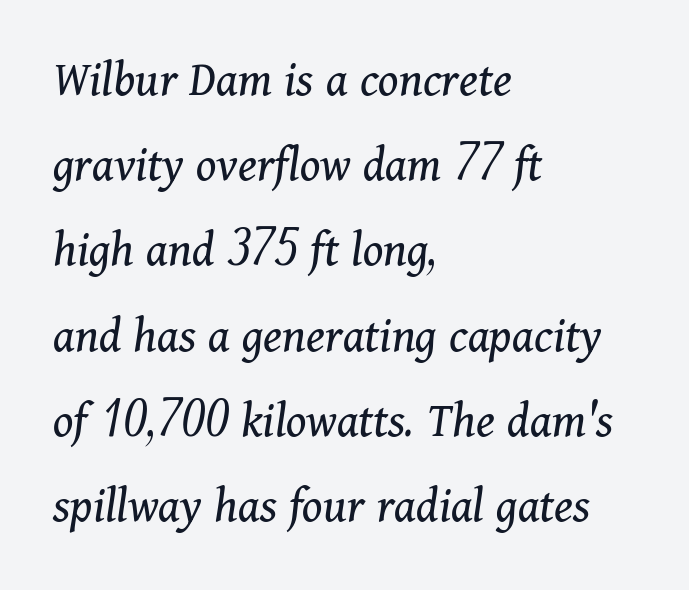
The image shows 51 px regular-weight serif type, italic (leaning right); set left-aligned, normal line spacing (1.67x), normal letter spacing, not underlined; medium stroke contrast and a medium x-height.
